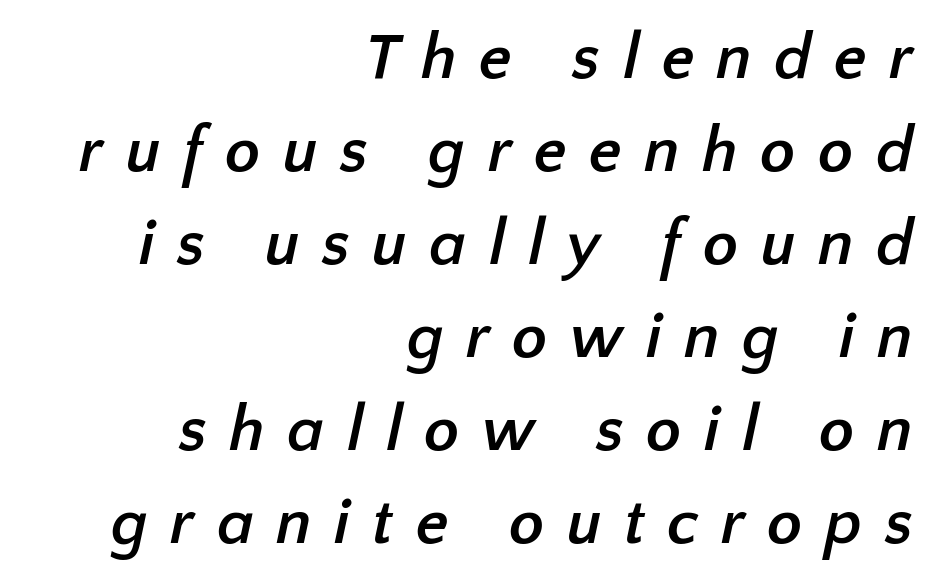
The passage is arranged like a letterhead date or caption credit — flush right. Is the type bold? Yes — the strokes are clearly thick and heavy. Plain, unruled lines of type. Inter-character spacing is expanded well beyond the font's built-in metrics.
